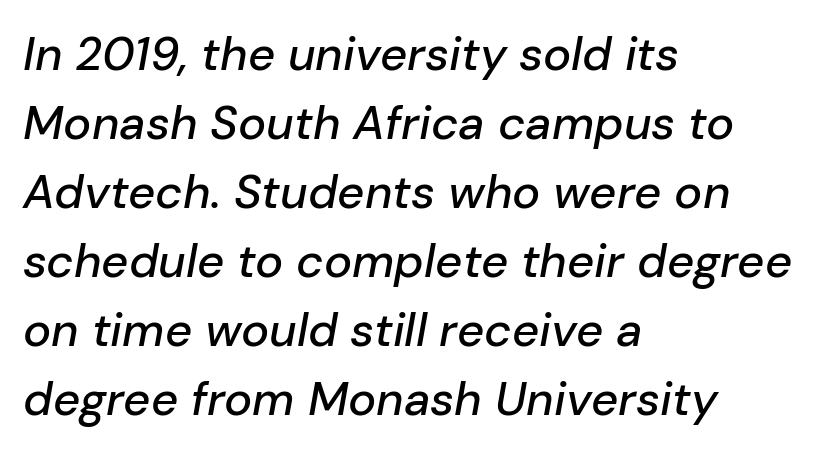
Q: Is the text italic (slanted)? A: Yes, it leans right by about 10 degrees.
Q: Is the text underlined? A: No.
Q: How is the paragraph aligned? A: Left-aligned.
Q: Is the spacing between letters normal or unusually wide? A: Normal.
Q: Is the spacing between lines tight, normal or loose? A: Normal.
Q: Width (condensed, normal, or wide)? A: Normal.
Q: Stroke contrast? A: Low.
Q: x-height? A: Medium.
Q: Monospaced? A: No.
